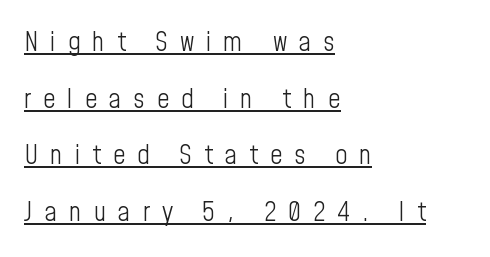
Q: Is the text bold? A: No.
Q: Is the text italic (slanted)? A: No, it is upright.
Q: Is the text underlined? A: Yes.
Q: How is the paragraph aligned? A: Left-aligned.
Q: Is the spacing between letters normal or unusually wide? A: Unusually wide.
Q: Is the spacing between lines tight, normal or loose? A: Loose.
